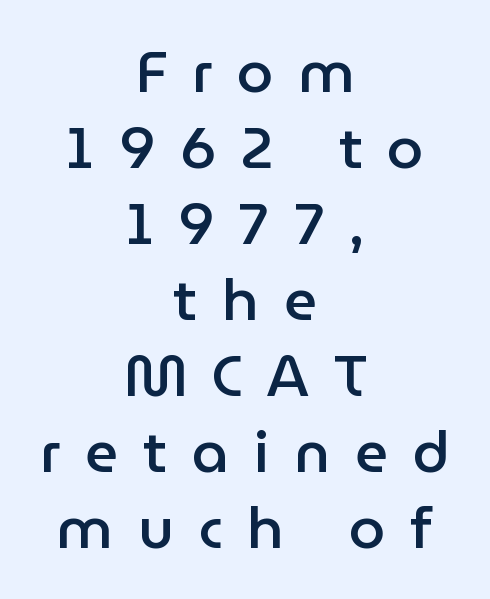
Q: Is the text bold? A: Semi-bold.
Q: Is the text italic (slanted)? A: No, it is upright.
Q: Is the typeface a serif or a sans-serif typeface? A: Sans-serif.
Q: Is the text underlined? A: No.
Q: How is the paragraph aligned? A: Centered.
Q: Is the spacing between letters normal or unusually wide? A: Unusually wide.
Q: Is the spacing between lines tight, normal or loose? A: Normal.
Q: Width (condensed, normal, or wide)? A: Normal.
Q: Stroke contrast? A: Low.
Q: x-height? A: Medium.
Q: Monospaced? A: No.
